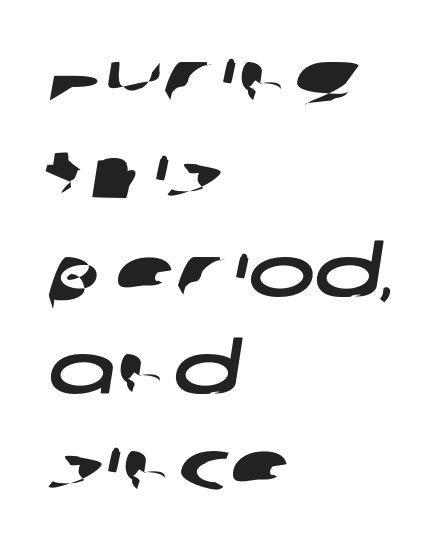
The specimen omits any rule beneath the text block's lines. Nothing sits at the stroke ends, so this counts as sans-serif. Nobody touched the tracking dial on this one. What's the leading like? Ordinary, nothing unusual.
